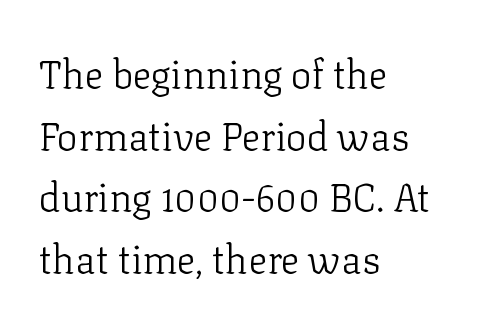
Q: Is the text bold? A: No.
Q: Is the text italic (slanted)? A: No, it is upright.
Q: Is the typeface a serif or a sans-serif typeface? A: Serif.
Q: Is the text underlined? A: No.
Q: How is the paragraph aligned? A: Left-aligned.
Q: Is the spacing between letters normal or unusually wide? A: Normal.
Q: Is the spacing between lines tight, normal or loose? A: Normal.
Q: Width (condensed, normal, or wide)? A: Normal.
Q: Stroke contrast? A: Low.
Q: x-height? A: Medium.
Q: Monospaced? A: No.
